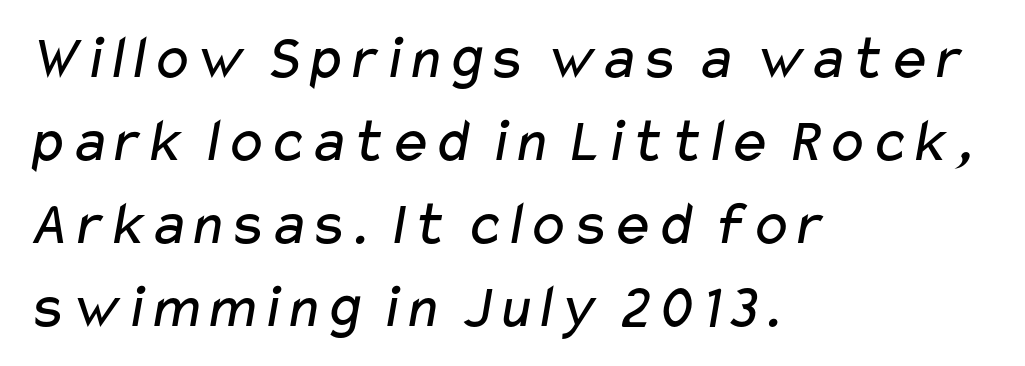
Q: Is the text bold? A: No.
Q: Is the typeface a serif or a sans-serif typeface? A: Sans-serif.
Q: Is the text underlined? A: No.
Q: How is the paragraph aligned? A: Left-aligned.
Q: Is the spacing between letters normal or unusually wide? A: Normal.
Q: Is the spacing between lines tight, normal or loose? A: Normal.
Q: Width (condensed, normal, or wide)? A: Wide.
Q: Stroke contrast? A: Low.
Q: x-height? A: Medium.
Q: Monospaced? A: No.
